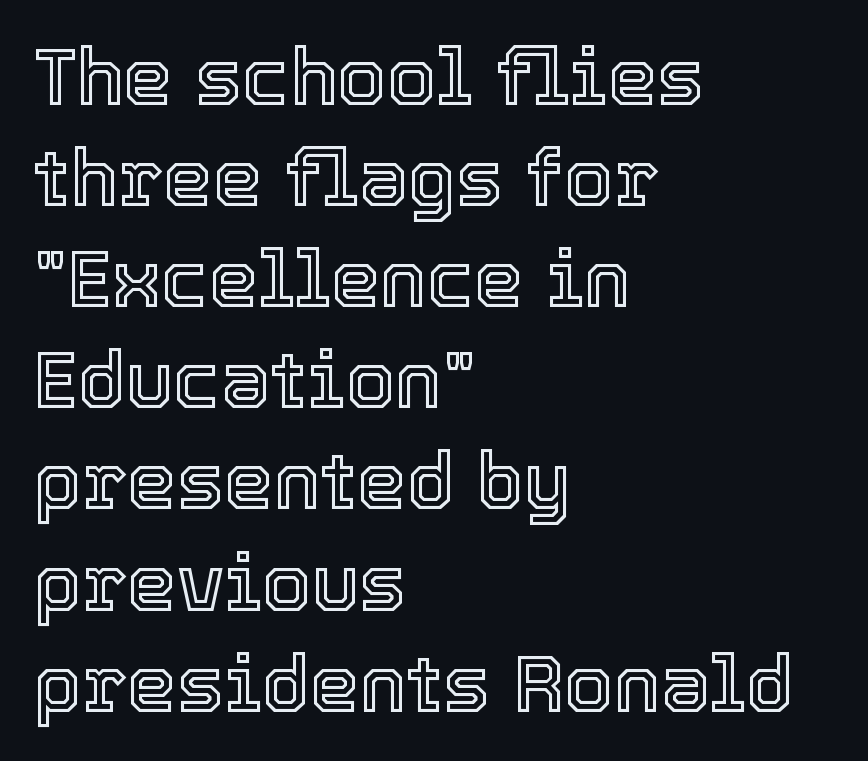
{"italic": "no", "width": "normal", "x_height": "medium", "monospaced": "no", "underline": "no", "align": "left", "line_spacing": "normal", "line_spacing_ratio": 1.28, "letter_spacing": "normal", "letter_spacing_em": 0.0, "glyph_px": 79}
